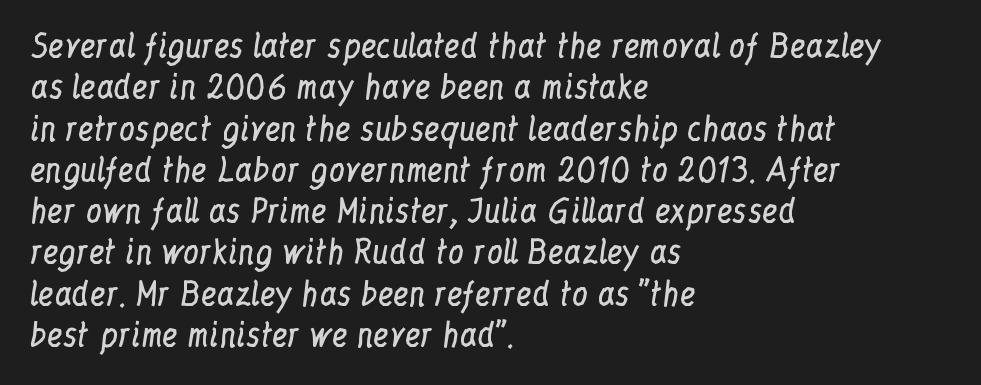
{"serif": "yes", "bold": "no", "weight": "regular", "width": "condensed", "stroke_contrast": "low", "x_height": "medium", "monospaced": "no", "underline": "no", "align": "left", "line_spacing": "normal", "line_spacing_ratio": 1.29, "letter_spacing": "normal", "letter_spacing_em": 0.0, "glyph_px": 32}
